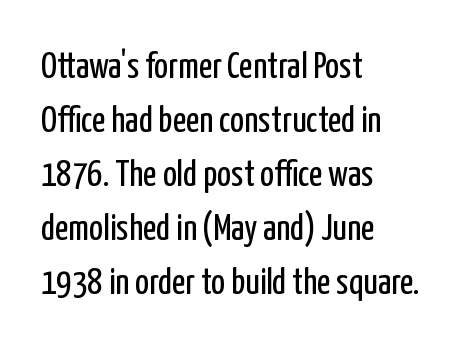
A sans-serif font was chosen for this passage. Vertically, the passage feels balanced, rows spaced as you'd expect. Looks like regular typesetting: each glyph gets only the width it needs. The line texture is even and compact thanks to regular tracking. Glance below the letters and you will spot only blank space. Quick note: not italic, upright.
